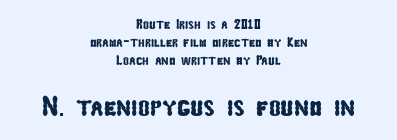
{"serif": "no", "width": "condensed", "stroke_contrast": "low", "x_height": "medium", "monospaced": "no", "underline": "no", "align": "center", "line_spacing": "normal", "line_spacing_ratio": 1.28, "letter_spacing": "normal", "letter_spacing_em": 0.0, "larger_block": "second", "size_ratio": 2.0, "glyph_px": 28}
